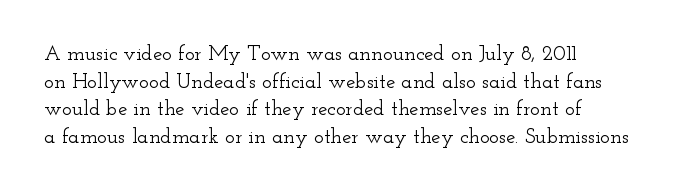
The image shows 21 px text type, upright; set left-aligned, normal line spacing (1.32x), normal letter spacing, not underlined.
